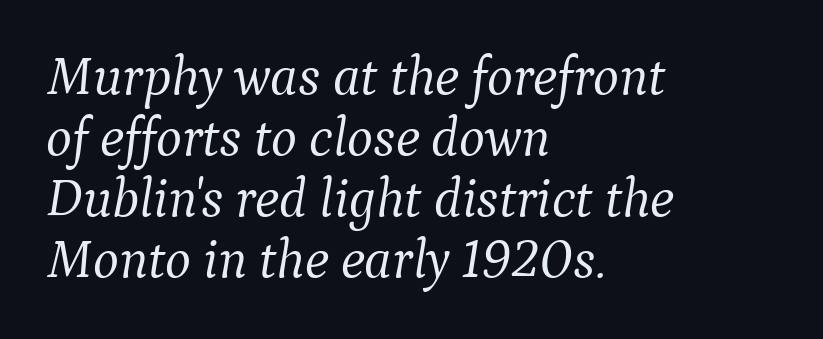
{"serif": "yes", "italic": "yes", "lean": "right", "slant_degrees": 9, "bold": "no", "weight": "light", "width": "normal", "stroke_contrast": "medium", "x_height": "medium", "monospaced": "no", "underline": "no", "align": "left", "line_spacing": "tight", "line_spacing_ratio": 1.11, "letter_spacing": "normal", "letter_spacing_em": 0.0, "glyph_px": 55}
